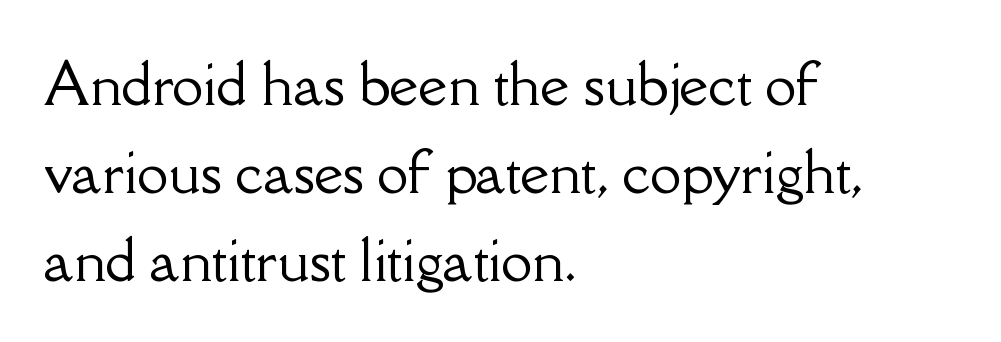
Q: Is the text italic (slanted)? A: No, it is upright.
Q: Is the typeface a serif or a sans-serif typeface? A: Serif.
Q: Is the text underlined? A: No.
Q: How is the paragraph aligned? A: Left-aligned.
Q: Is the spacing between letters normal or unusually wide? A: Normal.
Q: Is the spacing between lines tight, normal or loose? A: Normal.
Q: Width (condensed, normal, or wide)? A: Normal.
Q: Stroke contrast? A: Low.
Q: x-height? A: Small.
Q: Monospaced? A: No.
